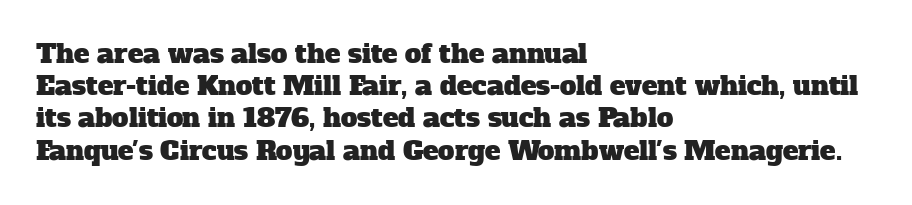
The typesetter chose a ragged-right arrangement here. There is no visible air inserted between adjacent glyphs. The zone under the glyphs is completely vacant.
